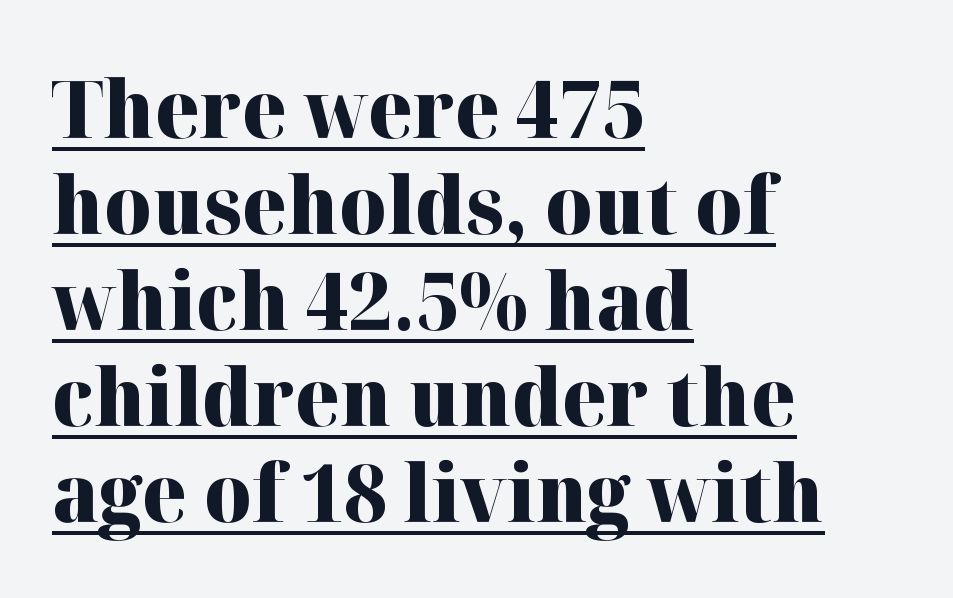
{"serif": "yes", "italic": "no", "bold": "yes", "weight": "heavy", "width": "normal", "stroke_contrast": "high", "x_height": "medium", "monospaced": "no", "underline": "yes", "align": "left", "line_spacing_ratio": 1.2, "letter_spacing": "normal", "letter_spacing_em": 0.0, "glyph_px": 80}
